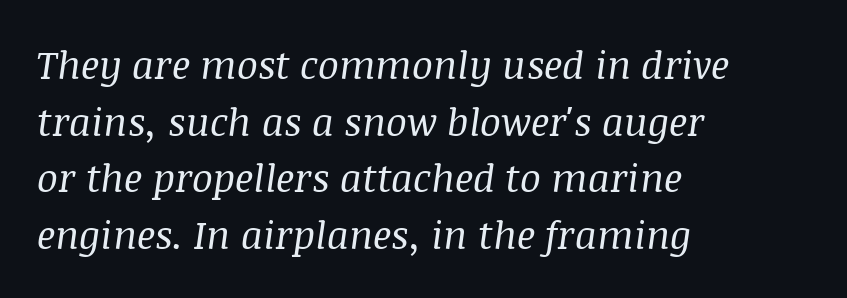
{"serif": "yes", "italic": "yes", "lean": "right", "slant_degrees": 8, "bold": "no", "weight": "regular", "width": "normal", "stroke_contrast": "medium", "x_height": "large", "monospaced": "no", "underline": "no", "align": "left", "line_spacing": "normal", "line_spacing_ratio": 1.45, "letter_spacing": "normal", "letter_spacing_em": 0.0, "glyph_px": 39}
